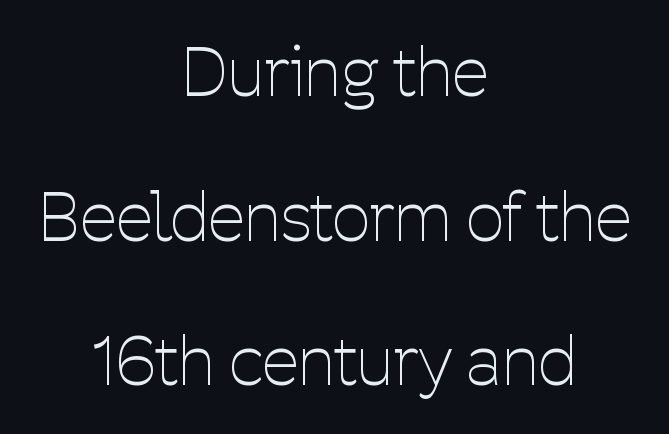
Q: Is the text bold? A: No.
Q: Is the text italic (slanted)? A: No, it is upright.
Q: Is the typeface a serif or a sans-serif typeface? A: Sans-serif.
Q: Is the text underlined? A: No.
Q: How is the paragraph aligned? A: Centered.
Q: Is the spacing between letters normal or unusually wide? A: Normal.
Q: Is the spacing between lines tight, normal or loose? A: Loose.
Q: Width (condensed, normal, or wide)? A: Condensed.
Q: Stroke contrast? A: Low.
Q: x-height? A: Medium.
Q: Monospaced? A: No.
